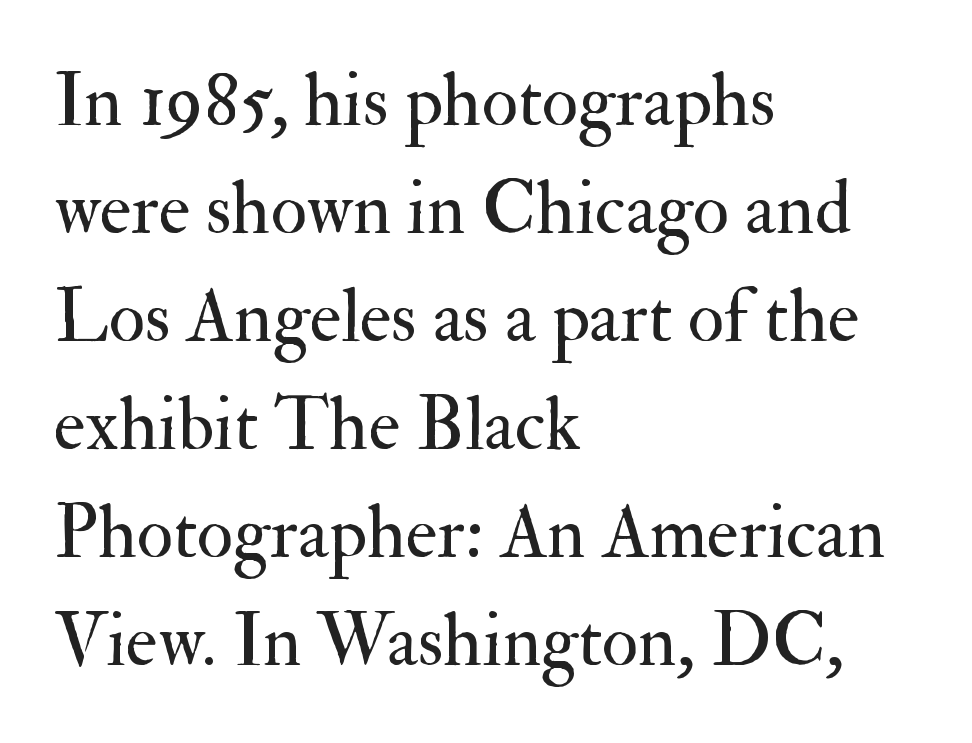
Q: Is the text bold? A: No.
Q: Is the text italic (slanted)? A: No, it is upright.
Q: Is the typeface a serif or a sans-serif typeface? A: Serif.
Q: Is the text underlined? A: No.
Q: How is the paragraph aligned? A: Left-aligned.
Q: Is the spacing between letters normal or unusually wide? A: Normal.
Q: Is the spacing between lines tight, normal or loose? A: Normal.
Q: Width (condensed, normal, or wide)? A: Normal.
Q: Stroke contrast? A: Medium.
Q: x-height? A: Small.
Q: Monospaced? A: No.
